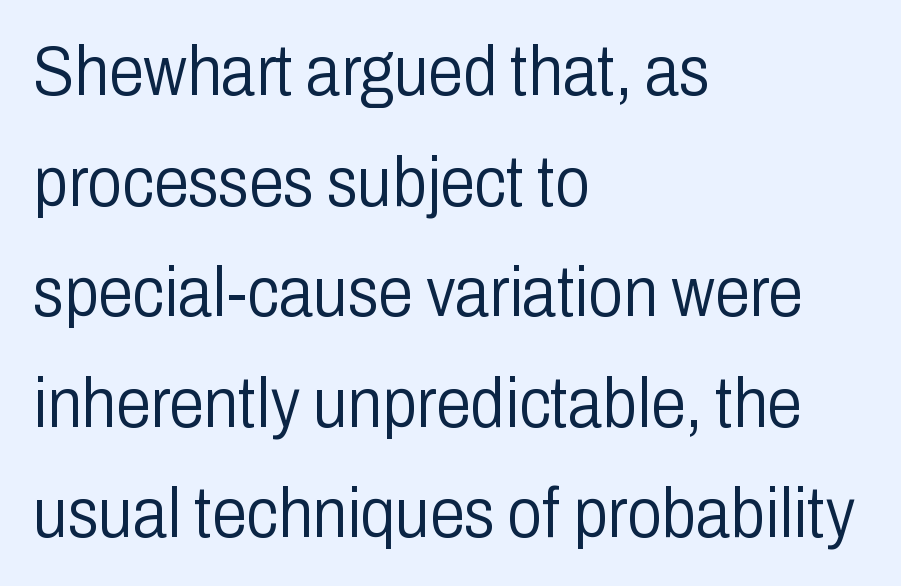
Q: Is the text bold? A: No.
Q: Is the text italic (slanted)? A: No, it is upright.
Q: Is the typeface a serif or a sans-serif typeface? A: Sans-serif.
Q: Is the text underlined? A: No.
Q: How is the paragraph aligned? A: Left-aligned.
Q: Is the spacing between letters normal or unusually wide? A: Normal.
Q: Is the spacing between lines tight, normal or loose? A: Normal.
Q: Width (condensed, normal, or wide)? A: Condensed.
Q: Stroke contrast? A: Low.
Q: x-height? A: Medium.
Q: Monospaced? A: No.
